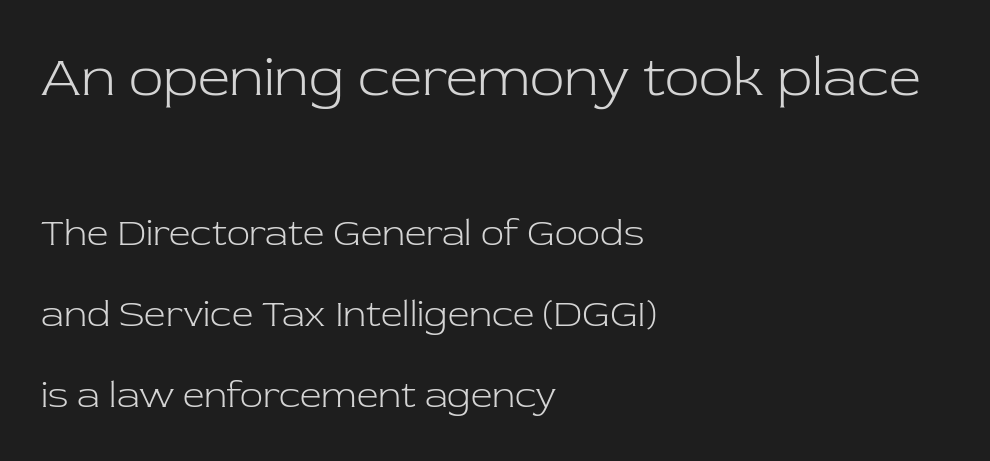
The emphasis by scale lands on block number one, above. Do the characters align in a grid? No, the font is proportional. Every stem runs plumb, perpendicular to the baseline. Plain, unruled lines of type. Observe the ordinary spacing: letters are neighbours, not strangers. The font is comparable to plain body text, perhaps lighter.
